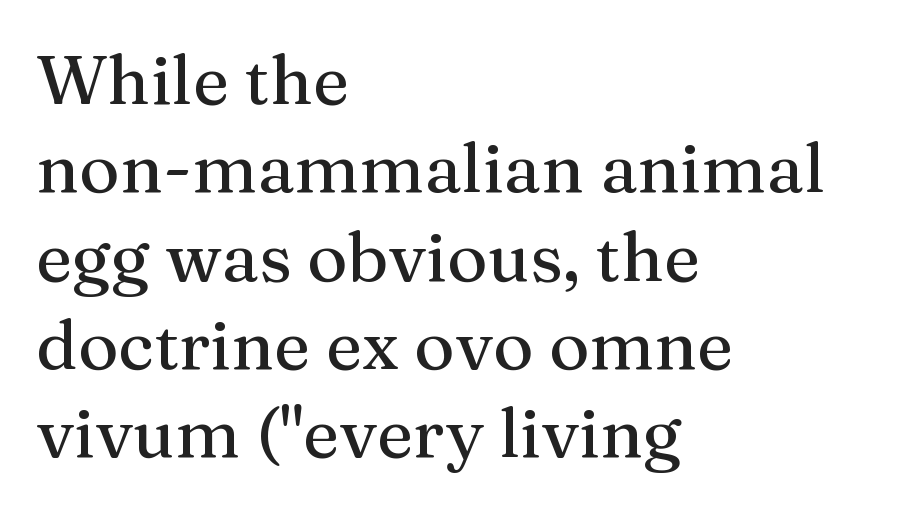
Q: Is the text italic (slanted)? A: No, it is upright.
Q: Is the typeface a serif or a sans-serif typeface? A: Serif.
Q: Is the text underlined? A: No.
Q: How is the paragraph aligned? A: Left-aligned.
Q: Is the spacing between letters normal or unusually wide? A: Normal.
Q: Is the spacing between lines tight, normal or loose? A: Normal.
Q: Width (condensed, normal, or wide)? A: Normal.
Q: Stroke contrast? A: Medium.
Q: x-height? A: Medium.
Q: Monospaced? A: No.
